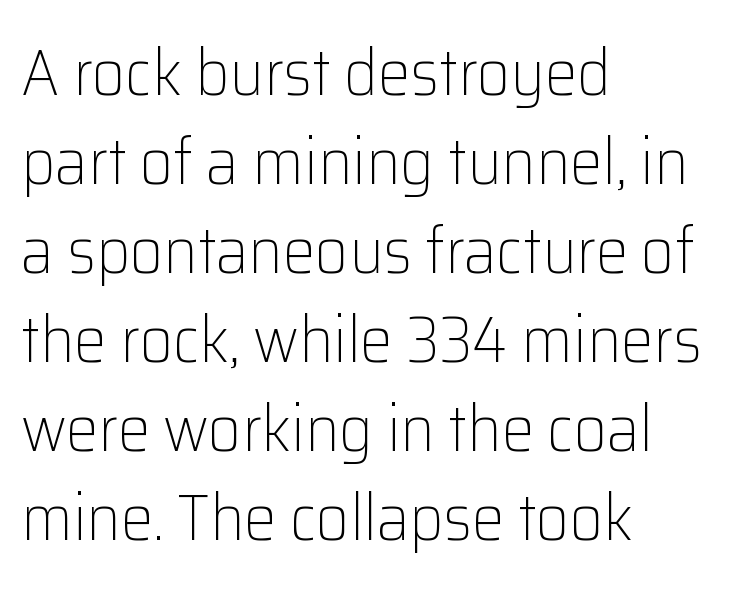
The image shows 65 px light sans-serif type, upright; set left-aligned, normal line spacing (1.37x), normal letter spacing, not underlined; low stroke contrast and a medium x-height.
